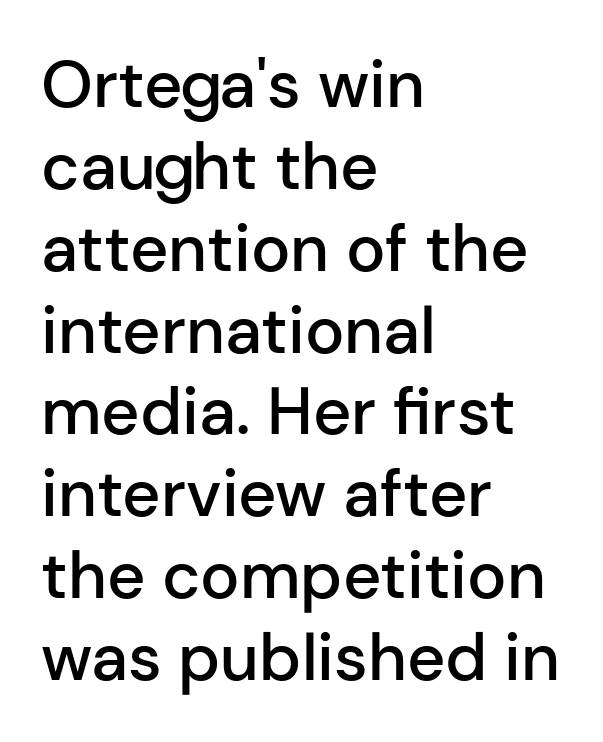
{"serif": "no", "italic": "no", "bold": "semi", "weight": "semibold", "width": "normal", "stroke_contrast": "low", "x_height": "medium", "monospaced": "no", "underline": "no", "align": "left", "line_spacing_ratio": 1.24, "letter_spacing": "normal", "letter_spacing_em": 0.0, "glyph_px": 66}
